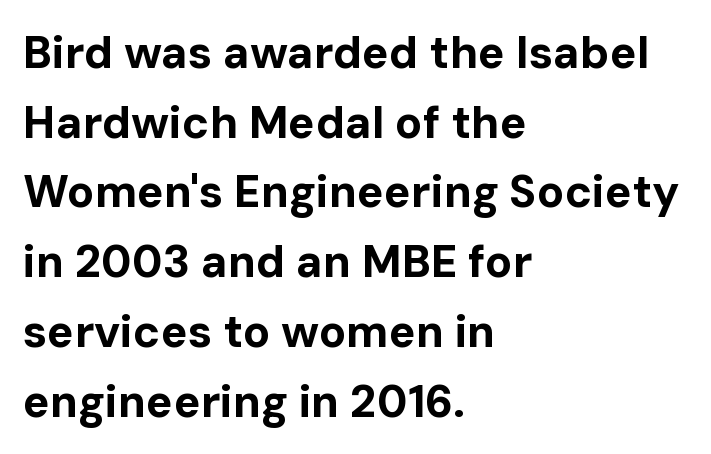
Q: Is the text bold? A: Yes.
Q: Is the text italic (slanted)? A: No, it is upright.
Q: Is the typeface a serif or a sans-serif typeface? A: Sans-serif.
Q: Is the text underlined? A: No.
Q: How is the paragraph aligned? A: Left-aligned.
Q: Is the spacing between letters normal or unusually wide? A: Normal.
Q: Is the spacing between lines tight, normal or loose? A: Normal.
Q: Width (condensed, normal, or wide)? A: Normal.
Q: Stroke contrast? A: Low.
Q: x-height? A: Medium.
Q: Monospaced? A: No.
